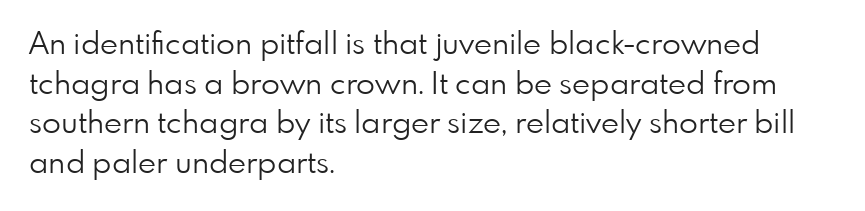
The image shows 31 px light sans-serif type, upright; set left-aligned, normal line spacing (1.28x), normal letter spacing, not underlined; low stroke contrast and a small x-height.
